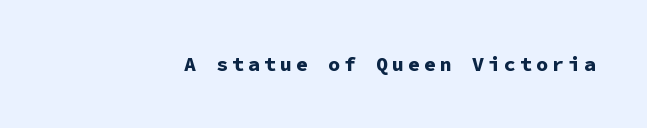
Q: Is the text bold? A: Yes.
Q: Is the text italic (slanted)? A: No, it is upright.
Q: Is the text underlined? A: No.
Q: Is the spacing between letters normal or unusually wide? A: Unusually wide.
